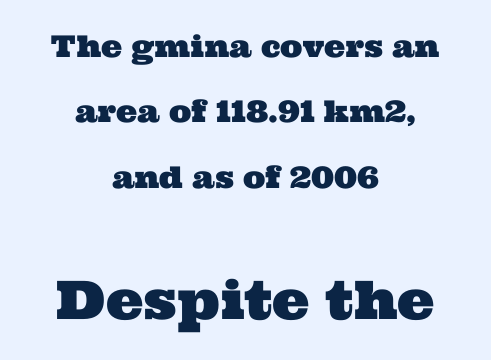
The typeface chosen for these lines features serifs. Looks like regular typesetting: each glyph gets only the width it needs. Widely set lines give the paragraph a tall, airy silhouette. Between one letter and the next there's only the usual sliver of space.
